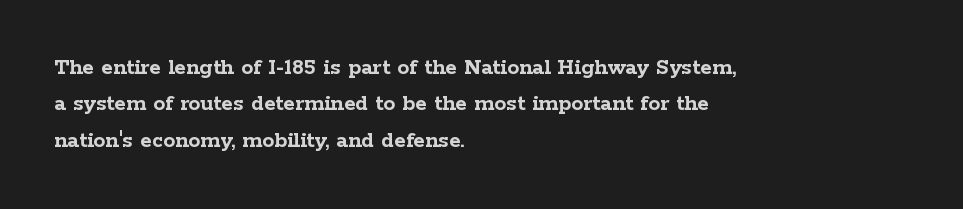
The designer left line spacing at the default. The horizontal fit of the characters is conventional and even. The specimen reads as upright at a glance. The passage shown is not underscored anywhere. The letters are bold, with thick, heavy strokes.
